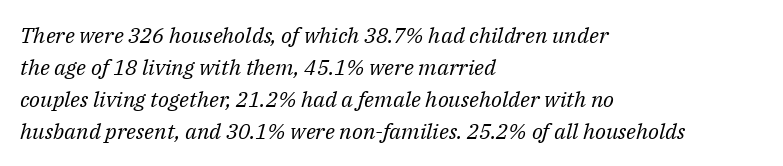
{"italic": "yes", "lean": "right", "slant_degrees": 14, "bold": "no", "underline": "no", "align": "left", "line_spacing": "normal", "line_spacing_ratio": 1.45, "letter_spacing": "normal", "letter_spacing_em": 0.0, "glyph_px": 22}
